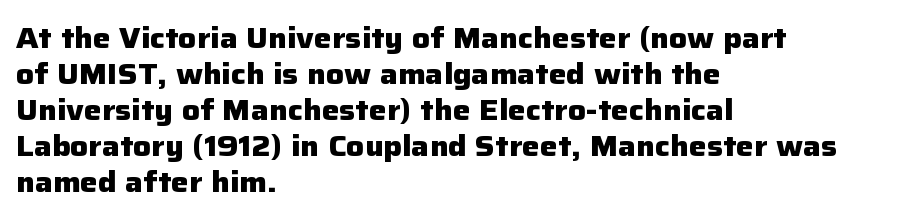
Q: Is the text bold? A: Yes.
Q: Is the text italic (slanted)? A: No, it is upright.
Q: Is the typeface a serif or a sans-serif typeface? A: Sans-serif.
Q: Is the text underlined? A: No.
Q: How is the paragraph aligned? A: Left-aligned.
Q: Is the spacing between letters normal or unusually wide? A: Normal.
Q: Is the spacing between lines tight, normal or loose? A: Normal.
Q: Width (condensed, normal, or wide)? A: Normal.
Q: Stroke contrast? A: Low.
Q: x-height? A: Medium.
Q: Monospaced? A: No.
